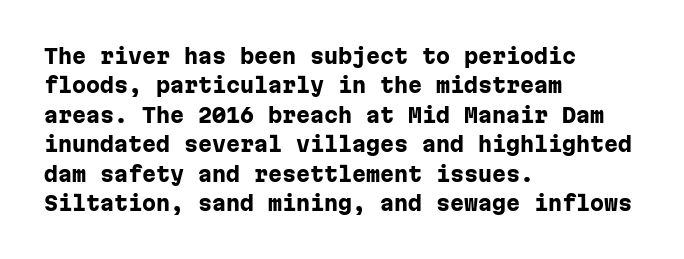
The image shows 20 px bold type, upright; set left-aligned, normal line spacing (1.47x), normal letter spacing, not underlined.
